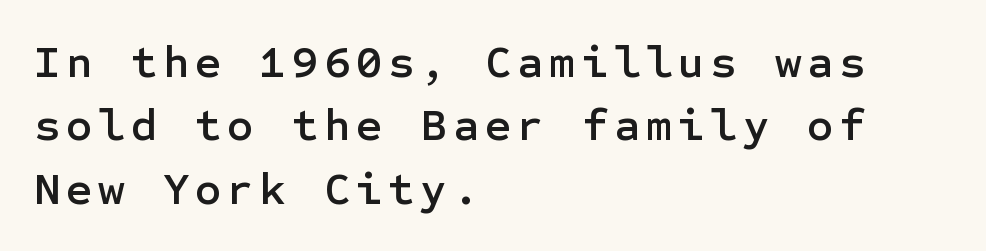
The image shows 46 px sans-serif type, upright; set left-aligned, normal line spacing (1.38x), not underlined; low stroke contrast and a medium x-height.
